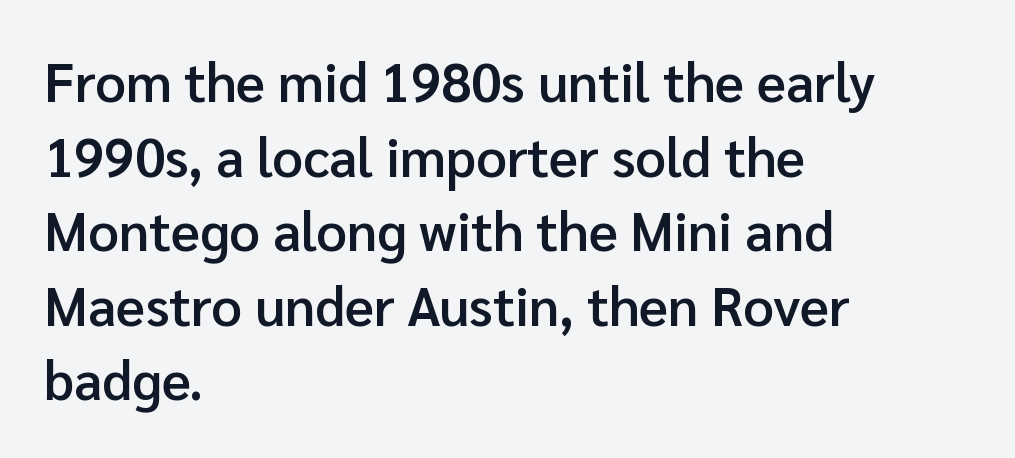
Font category for this specimen: sans-serif. This is the in-between weight designers call semibold or demi. The line texture is even and compact thanks to regular tracking. If you drew a line through each stem, it would be perfectly vertical.
